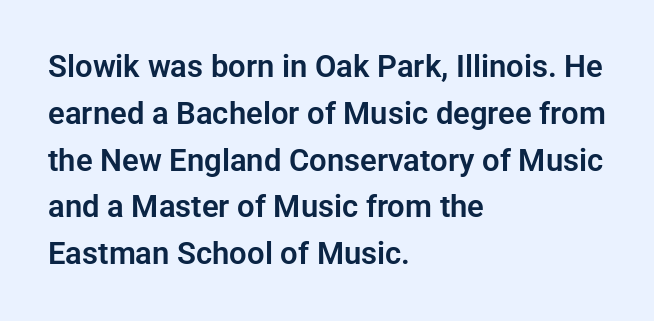
{"serif": "no", "italic": "no", "width": "normal", "stroke_contrast": "low", "x_height": "medium", "monospaced": "no", "underline": "no", "align": "left", "line_spacing": "normal", "line_spacing_ratio": 1.51, "letter_spacing": "normal", "letter_spacing_em": 0.0, "glyph_px": 31}
